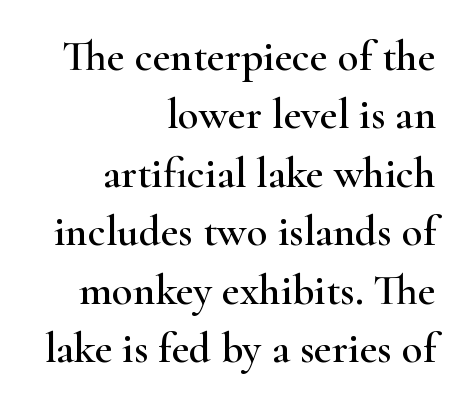
The image shows 43 px wide serif type, upright; set right-aligned, normal line spacing (1.36x), normal letter spacing, not underlined; high stroke contrast and a small x-height.
